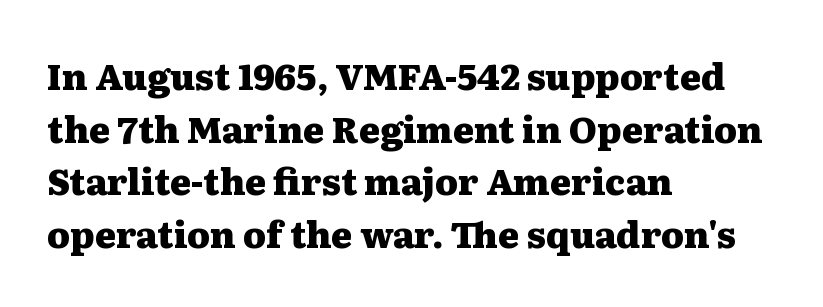
The image shows 36 px heavy, wide serif type, upright; set left-aligned, normal line spacing (1.46x), normal letter spacing, not underlined; medium stroke contrast and a medium x-height.
